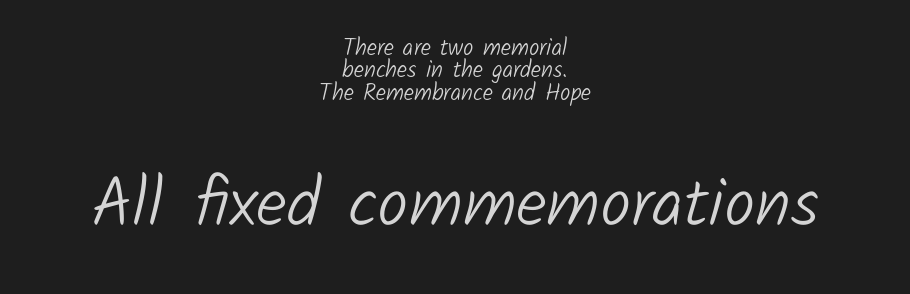
Q: Is the text bold? A: No.
Q: Is the typeface a serif or a sans-serif typeface? A: Sans-serif.
Q: Is the text underlined? A: No.
Q: How is the paragraph aligned? A: Centered.
Q: Is the spacing between letters normal or unusually wide? A: Normal.
Q: Is the spacing between lines tight, normal or loose? A: Tight.
Q: Which block of text is set in a larger size, the first (top) or the second (bottom)? A: The second (bottom) one.
Q: Width (condensed, normal, or wide)? A: Normal.
Q: Stroke contrast? A: Low.
Q: x-height? A: Medium.
Q: Monospaced? A: No.
